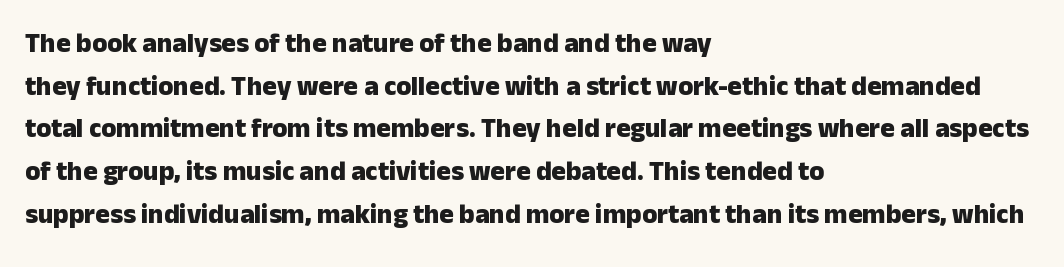
{"italic": "no", "bold": "yes", "underline": "no", "align": "left", "line_spacing": "normal", "line_spacing_ratio": 1.58, "letter_spacing": "normal", "letter_spacing_em": 0.0, "glyph_px": 27}
